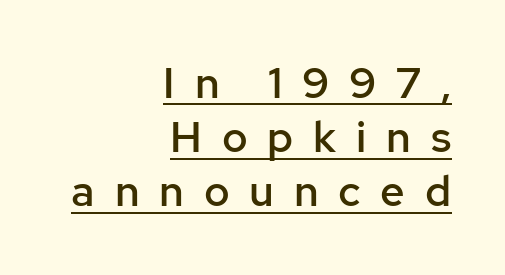
Looks like regular typesetting: each glyph gets only the width it needs. Interline gaps are of average width in this sample. These lines were composed using upright roman letters. Horizontal alignment here is rightward, an uncommon choice for prose.
